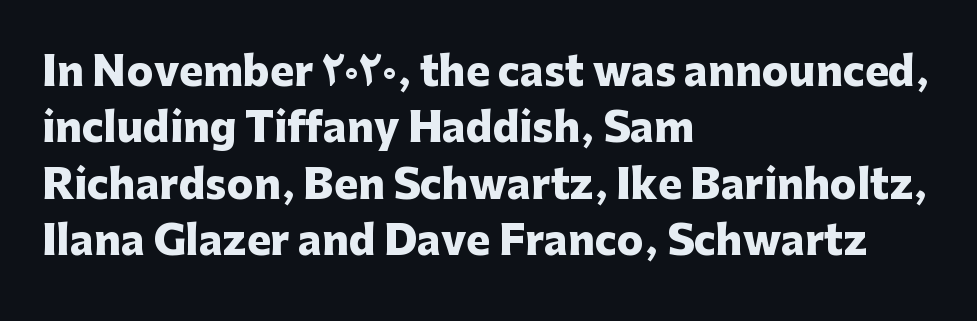
{"serif": "no", "italic": "no", "bold": "yes", "weight": "heavy", "width": "normal", "stroke_contrast": "low", "x_height": "medium", "monospaced": "no", "underline": "no", "align": "left", "line_spacing": "normal", "line_spacing_ratio": 1.41, "letter_spacing": "normal", "letter_spacing_em": 0.0, "glyph_px": 40}
